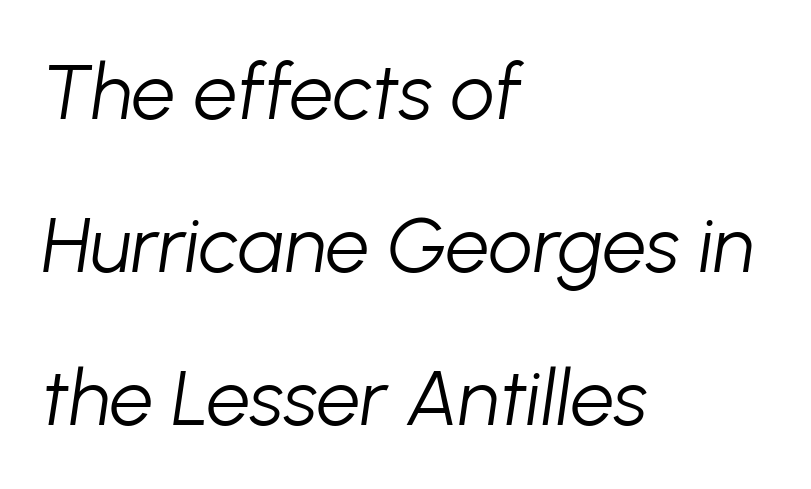
{"italic": "yes", "lean": "right", "slant_degrees": 8, "bold": "no", "weight": "light", "width": "normal", "stroke_contrast": "low", "x_height": "medium", "monospaced": "no", "underline": "no", "align": "left", "line_spacing": "loose", "line_spacing_ratio": 1.96, "letter_spacing": "normal", "letter_spacing_em": 0.0, "glyph_px": 78}
